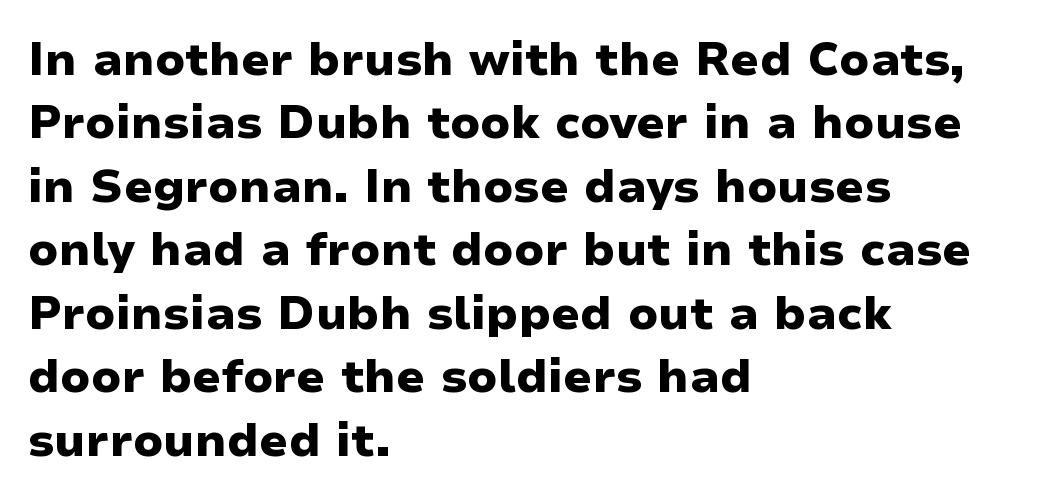
{"serif": "no", "italic": "no", "bold": "yes", "weight": "heavy", "width": "wide", "stroke_contrast": "low", "x_height": "medium", "monospaced": "no", "underline": "no", "align": "left", "line_spacing": "normal", "line_spacing_ratio": 1.38, "letter_spacing": "normal", "letter_spacing_em": 0.0, "glyph_px": 46}
